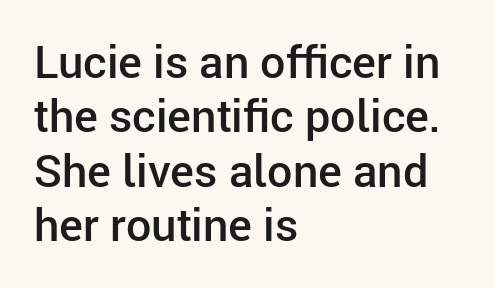
The image shows 45 px semibold sans-serif type, upright; set left-aligned, line spacing 1.21x, normal letter spacing, not underlined; low stroke contrast and a medium x-height.
